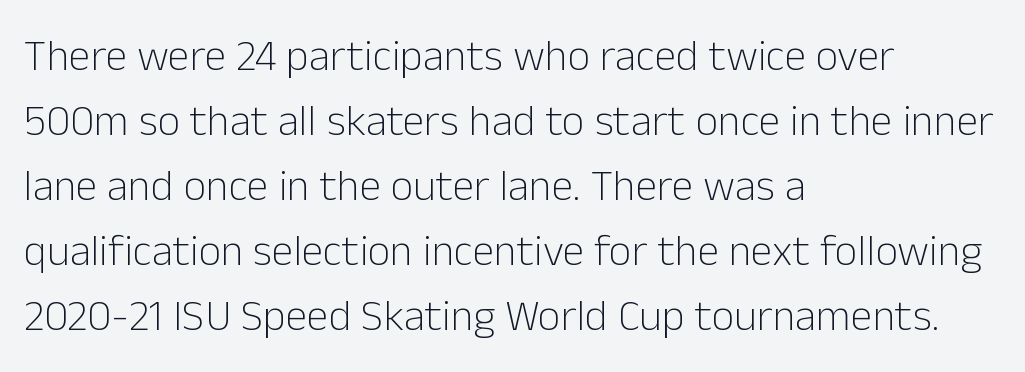
Weight: not bold — regular or lighter. The area under the type is left untouched. Nope, no serifs anywhere on these letters. Students, note that the glyphs here touch the page at normal intervals.
